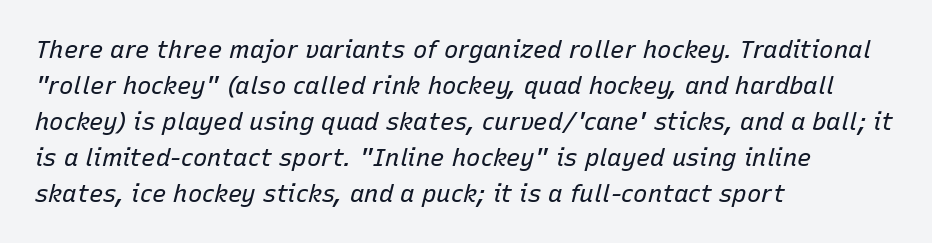
A typesetter would call this leading conventional body-copy spacing. Any mark beneath the type? The region is blank. Visually the block forms a straight wall on the left and a jagged coastline on the right. This reads as an unemphasized weight, regular at the heaviest.
